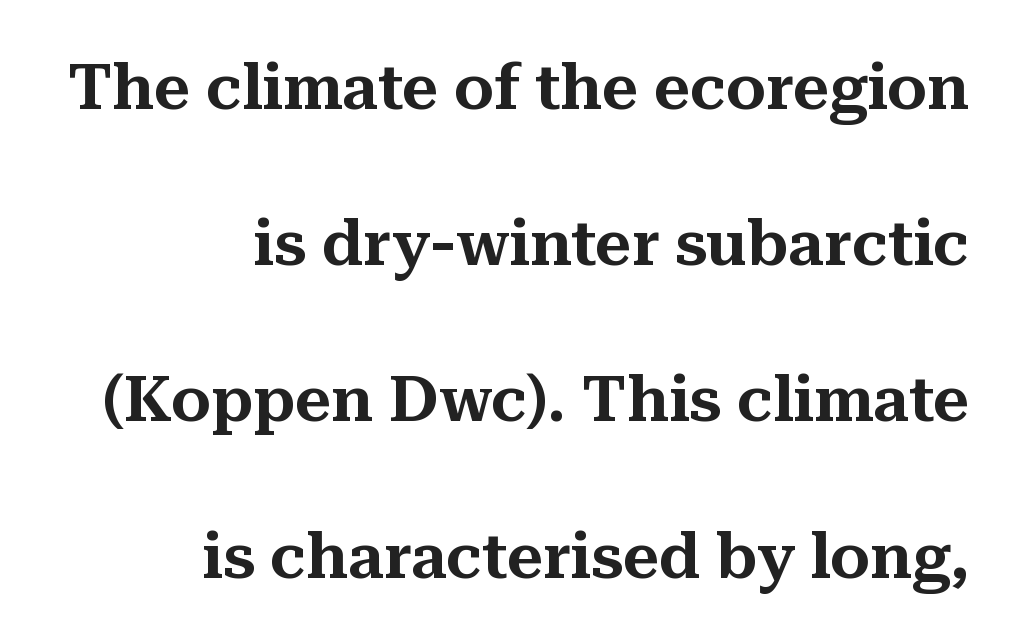
Q: Is the text italic (slanted)? A: No, it is upright.
Q: Is the typeface a serif or a sans-serif typeface? A: Serif.
Q: Is the text underlined? A: No.
Q: How is the paragraph aligned? A: Right-aligned.
Q: Is the spacing between letters normal or unusually wide? A: Normal.
Q: Is the spacing between lines tight, normal or loose? A: Loose.
Q: Width (condensed, normal, or wide)? A: Normal.
Q: Stroke contrast? A: Medium.
Q: x-height? A: Medium.
Q: Monospaced? A: No.
